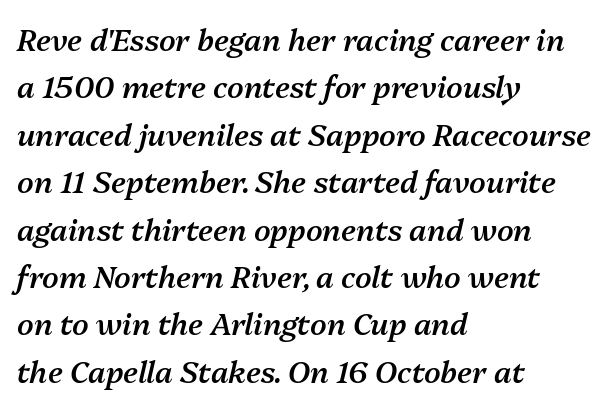
Q: Is the text bold? A: Semi-bold.
Q: Is the text italic (slanted)? A: Yes, it leans right by about 13 degrees.
Q: Is the text underlined? A: No.
Q: How is the paragraph aligned? A: Left-aligned.
Q: Is the spacing between letters normal or unusually wide? A: Normal.
Q: Is the spacing between lines tight, normal or loose? A: Normal.
Q: Width (condensed, normal, or wide)? A: Normal.
Q: Stroke contrast? A: Medium.
Q: x-height? A: Medium.
Q: Monospaced? A: No.
